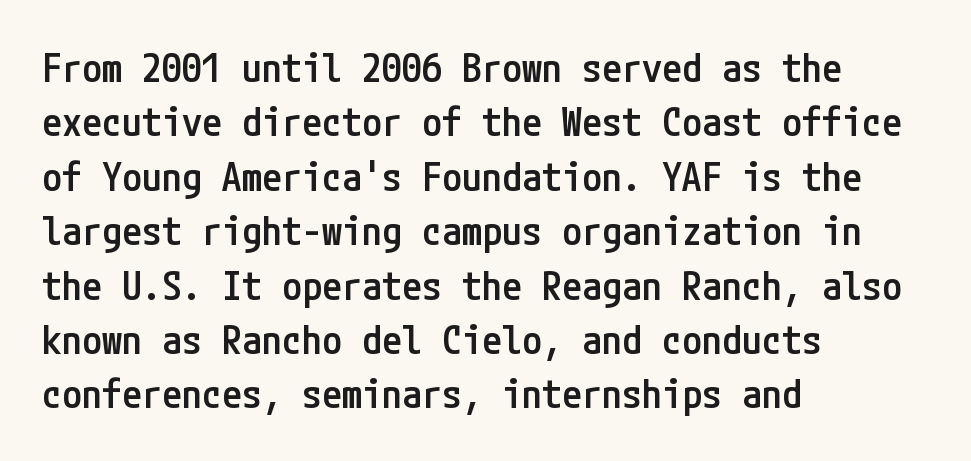
Q: Is the text bold? A: Semi-bold.
Q: Is the text italic (slanted)? A: No, it is upright.
Q: Is the typeface a serif or a sans-serif typeface? A: Sans-serif.
Q: Is the text underlined? A: No.
Q: How is the paragraph aligned? A: Left-aligned.
Q: Is the spacing between letters normal or unusually wide? A: Normal.
Q: Is the spacing between lines tight, normal or loose? A: Normal.
Q: Width (condensed, normal, or wide)? A: Condensed.
Q: Stroke contrast? A: Low.
Q: x-height? A: Medium.
